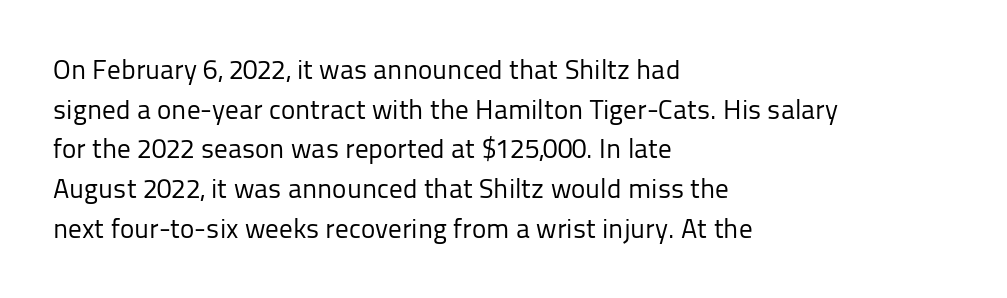
The image shows 27 px text type, upright; set left-aligned, normal line spacing (1.47x), normal letter spacing, not underlined.
